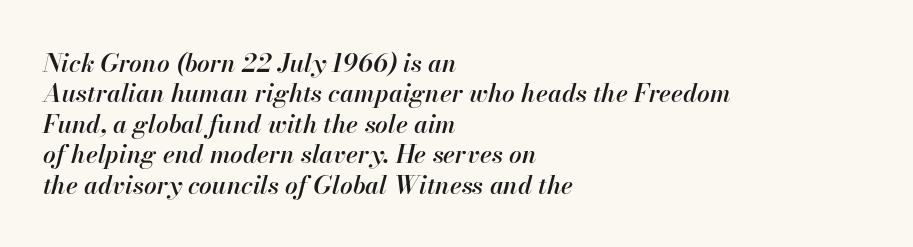
A clean baseline with only descenders dipping below it. Quick note: italic. The text block is weighted toward the left margin, trailing off unevenly rightward. Firm but not heavy-handed strokes: this text is semibold.
